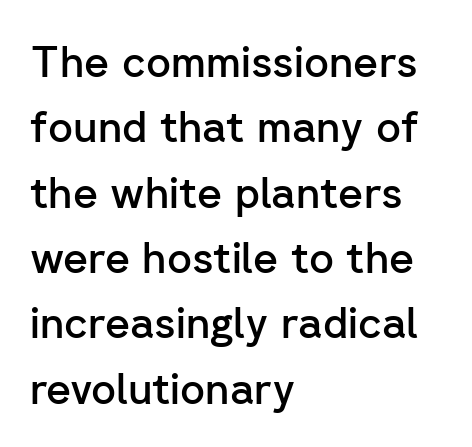
The rendering uses natural spacing where letterforms have individual widths. Nobody drew a line under any word here. Classification — sans serif. Tracking value appears to be zero — textbook default spacing. On the weight axis this lands at semibold, roughly 600. Which margin do the lines hug? The left one — the right edge is uneven.
